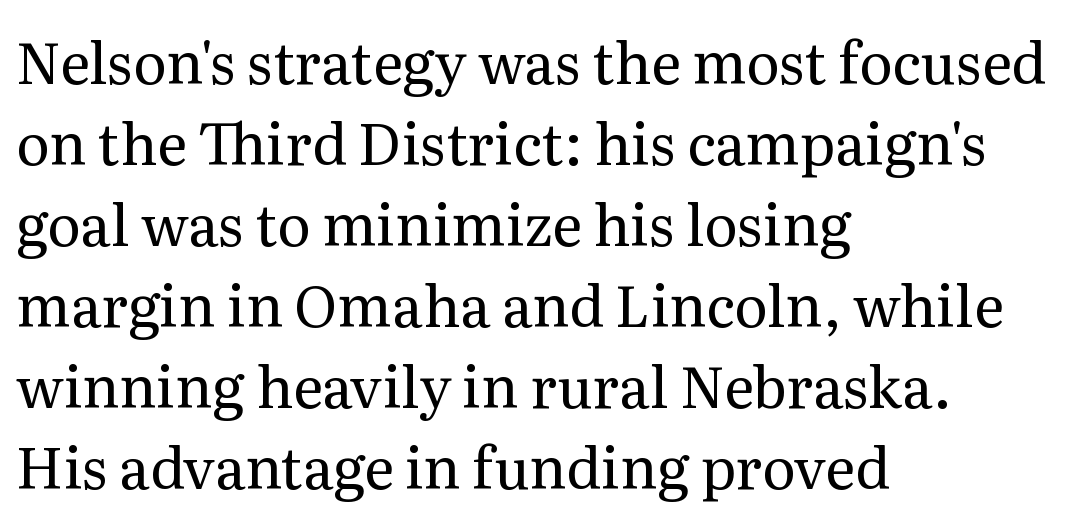
{"serif": "yes", "italic": "no", "bold": "no", "weight": "regular", "width": "normal", "stroke_contrast": "medium", "x_height": "medium", "monospaced": "no", "underline": "no", "align": "left", "line_spacing": "normal", "line_spacing_ratio": 1.42, "letter_spacing": "normal", "letter_spacing_em": 0.0, "glyph_px": 57}
